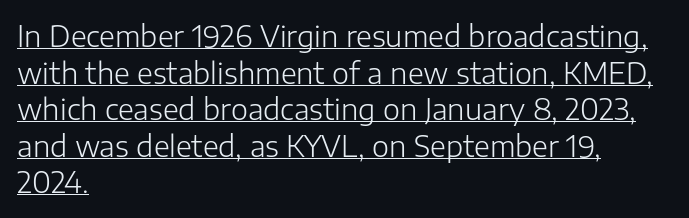
{"serif": "no", "italic": "no", "bold": "no", "weight": "light", "width": "normal", "stroke_contrast": "low", "x_height": "medium", "monospaced": "no", "underline": "yes", "align": "left", "line_spacing": "normal", "line_spacing_ratio": 1.26, "letter_spacing": "normal", "letter_spacing_em": 0.0, "glyph_px": 29}
